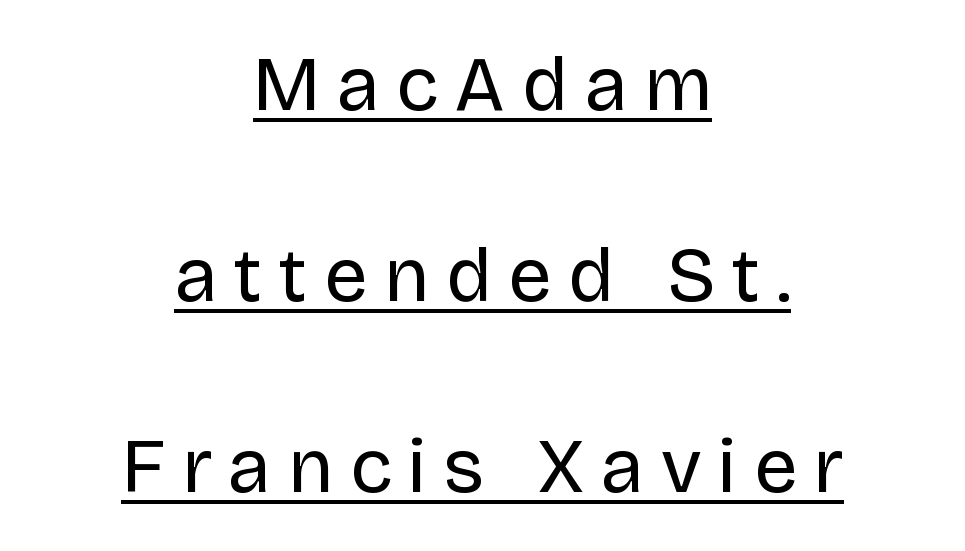
The image shows 77 px regular-weight sans-serif type, upright; set centered, loose line spacing (2.48x), unusually wide letter spacing (+0.22 em), underlined; low stroke contrast and a large x-height.
